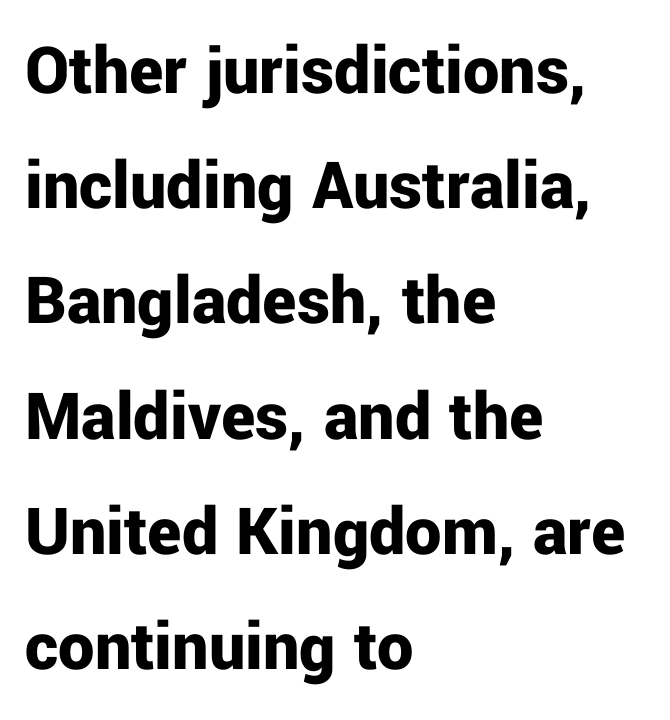
The paragraph shown leans on its left margin. Caption: bold face, heavy strokes. Note the varied advance widths — an 'i' is clearly narrower than an 'm'. Normally led — the rows are evenly, conventionally spaced. The words here are not underlined.
